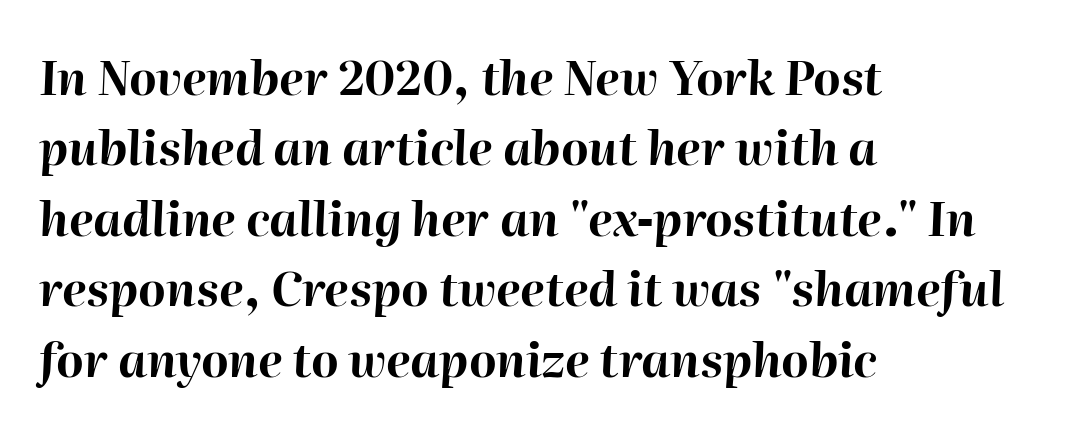
The image shows 47 px bold type, italic (leaning right); set left-aligned, normal line spacing (1.5x), normal letter spacing, not underlined; high stroke contrast and a medium x-height.
